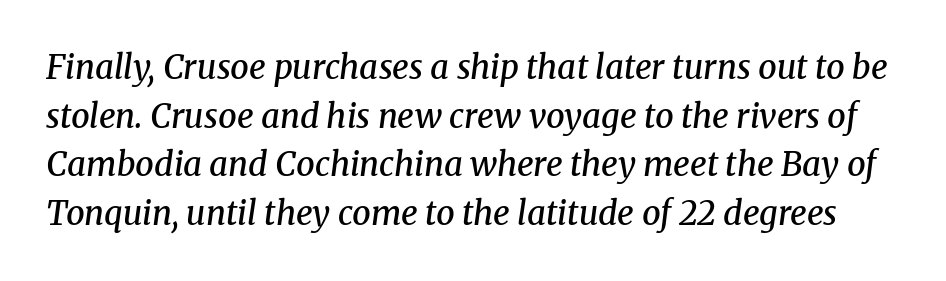
{"serif": "yes", "italic": "yes", "lean": "right", "slant_degrees": 8, "bold": "semi", "weight": "semibold", "width": "normal", "stroke_contrast": "medium", "x_height": "medium", "monospaced": "no", "underline": "no", "line_spacing": "normal", "line_spacing_ratio": 1.47, "letter_spacing": "normal", "letter_spacing_em": 0.0, "glyph_px": 33}
